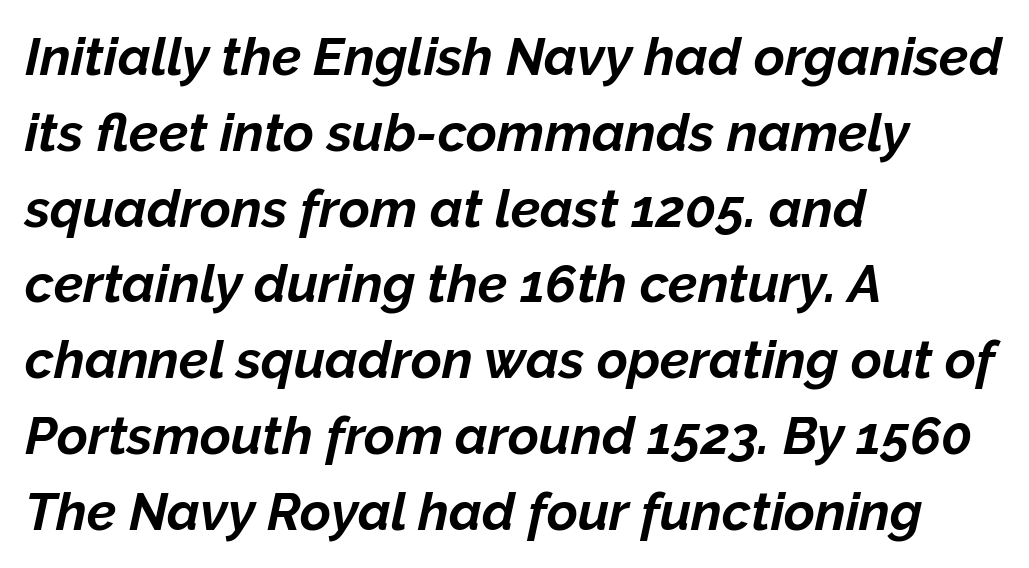
The image shows 53 px bold type, italic (leaning right); set left-aligned, normal line spacing (1.43x), normal letter spacing, not underlined; low stroke contrast and a medium x-height.
